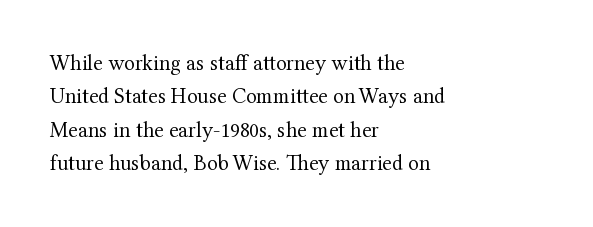
{"italic": "no", "bold": "no", "underline": "no", "align": "left", "line_spacing": "normal", "line_spacing_ratio": 1.52, "letter_spacing": "normal", "letter_spacing_em": 0.0, "glyph_px": 22}
